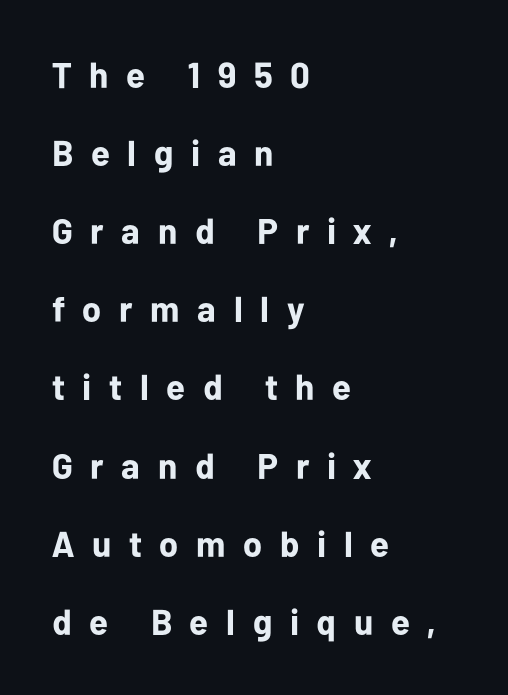
Q: Is the text bold? A: Yes.
Q: Is the text italic (slanted)? A: No, it is upright.
Q: Is the typeface a serif or a sans-serif typeface? A: Sans-serif.
Q: Is the text underlined? A: No.
Q: How is the paragraph aligned? A: Left-aligned.
Q: Is the spacing between letters normal or unusually wide? A: Unusually wide.
Q: Is the spacing between lines tight, normal or loose? A: Loose.
Q: Width (condensed, normal, or wide)? A: Normal.
Q: Stroke contrast? A: Low.
Q: x-height? A: Medium.
Q: Monospaced? A: No.
